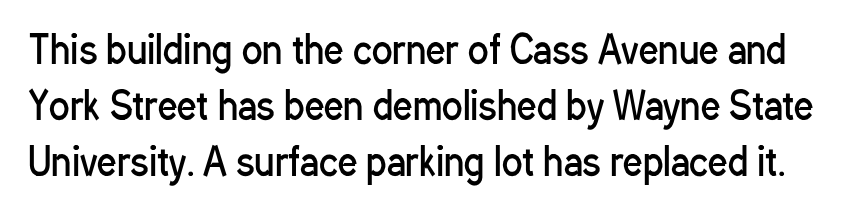
{"serif": "no", "italic": "no", "bold": "no", "weight": "regular", "width": "condensed", "stroke_contrast": "low", "x_height": "medium", "monospaced": "no", "underline": "no", "line_spacing": "normal", "line_spacing_ratio": 1.47, "letter_spacing": "normal", "letter_spacing_em": 0.0, "glyph_px": 38}
